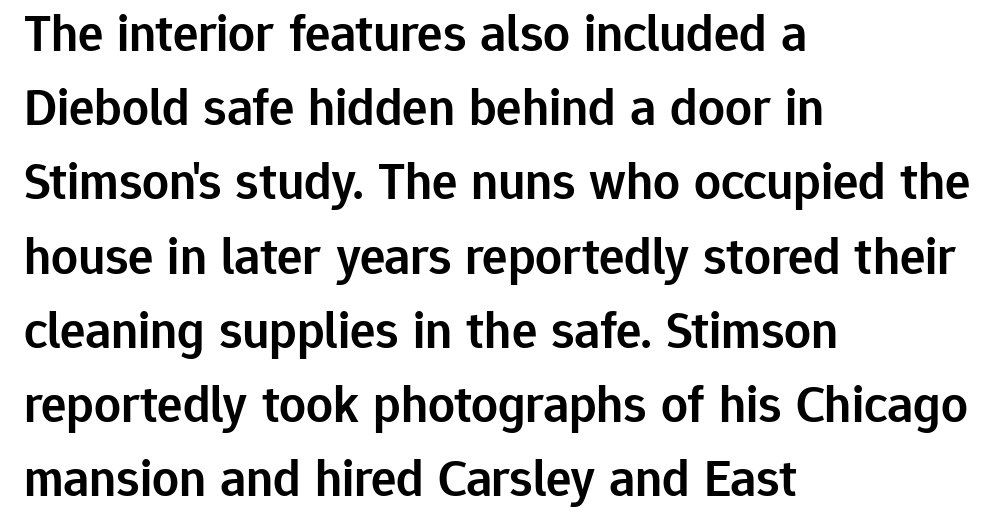
{"serif": "no", "italic": "no", "bold": "semi", "weight": "semibold", "width": "normal", "stroke_contrast": "low", "x_height": "medium", "monospaced": "no", "underline": "no", "align": "left", "line_spacing": "normal", "line_spacing_ratio": 1.4, "letter_spacing": "normal", "letter_spacing_em": 0.0, "glyph_px": 53}
